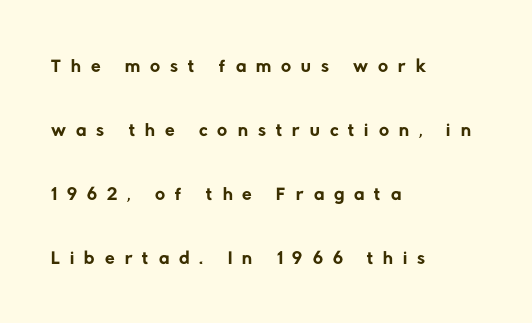
The rendering uses natural spacing where letterforms have individual widths. A typesetter would call this heavily tracked-out type. What's the leading like? Stretched, with rows far apart. Examine the stroke ends and you'll find no serifs. Each stroke keeps to a modest, everyday thickness or less. The gap between lines stays unmarked.
